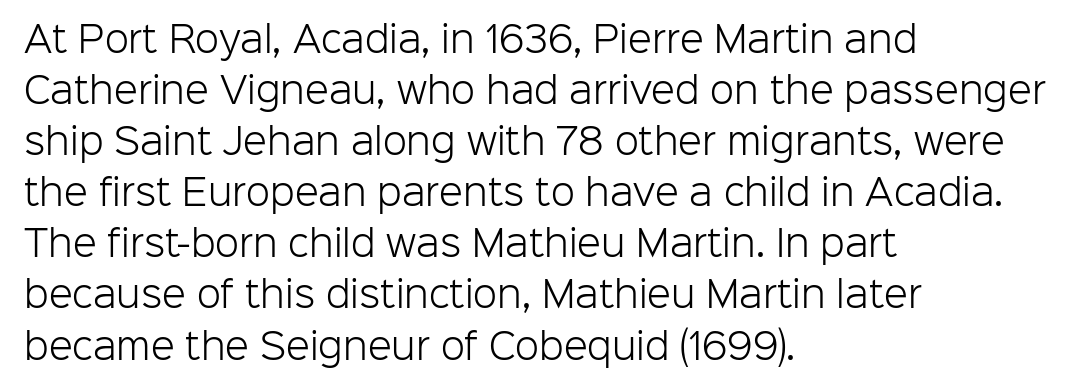
The font's upright variant was chosen for this text. Alignment: flush left. Stroke terminals: plain, sans-serif. These lines sit exactly where default settings would place them. The characters are drawn with everyday or finer stroke widths. The baseline area is clear.
